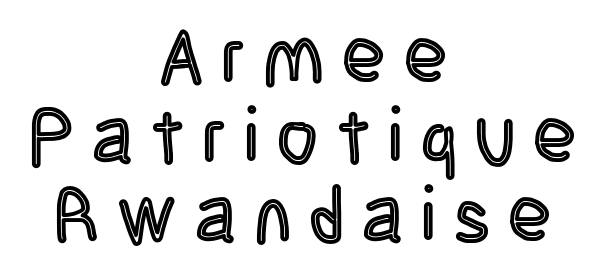
The image shows 78 px condensed type, upright; set centered, tight line spacing (1.02x), unusually wide letter spacing (+0.24 em), not underlined; a large x-height.
